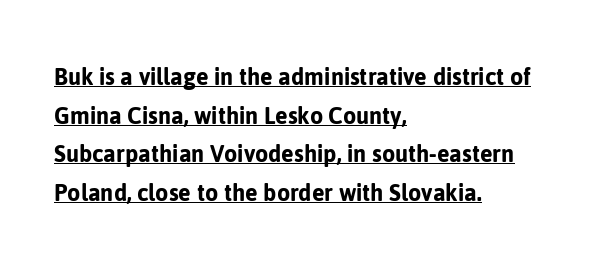
Does the lettering tilt? It doesn't — this is upright. The glyphs are accompanied by a horizontal stroke just below them. This sample is left-justified, so line endings fall wherever the words run out. Vertically, the passage feels balanced, rows spaced as you'd expect. There is no visible air inserted between adjacent glyphs.
